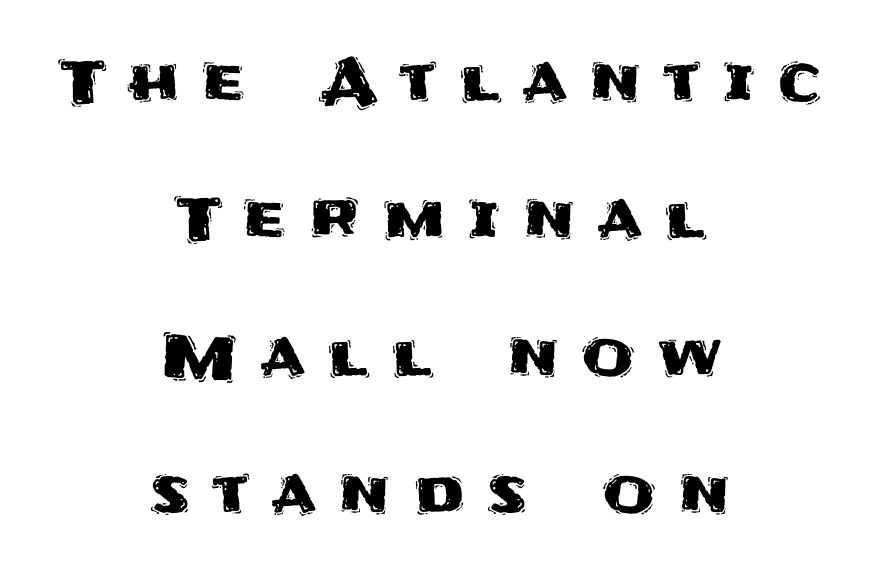
Q: Is the text italic (slanted)? A: No, it is upright.
Q: Is the typeface a serif or a sans-serif typeface? A: Sans-serif.
Q: Is the text underlined? A: No.
Q: How is the paragraph aligned? A: Centered.
Q: Is the spacing between letters normal or unusually wide? A: Unusually wide.
Q: Is the spacing between lines tight, normal or loose? A: Loose.
Q: Width (condensed, normal, or wide)? A: Normal.
Q: Stroke contrast? A: Medium.
Q: x-height? A: Large.
Q: Monospaced? A: No.
